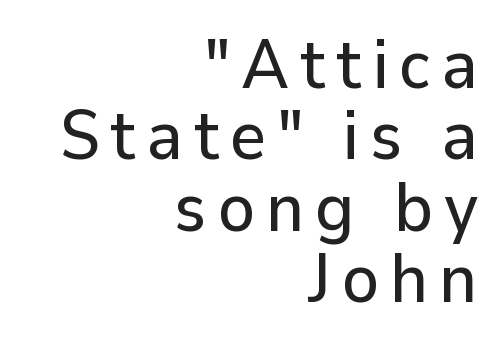
Q: Is the text italic (slanted)? A: No, it is upright.
Q: Is the typeface a serif or a sans-serif typeface? A: Sans-serif.
Q: Is the text underlined? A: No.
Q: How is the paragraph aligned? A: Right-aligned.
Q: Is the spacing between lines tight, normal or loose? A: Tight.
Q: Width (condensed, normal, or wide)? A: Normal.
Q: Stroke contrast? A: Low.
Q: x-height? A: Medium.
Q: Monospaced? A: No.
